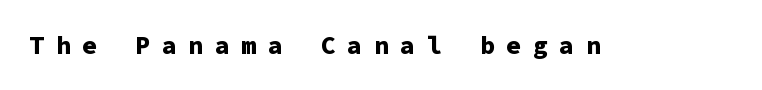
Does the lettering tilt? It doesn't — this is upright. Underline: absent. Heavy-handed strokes throughout: this text is bold. A typesetter would call this heavily tracked-out type.
